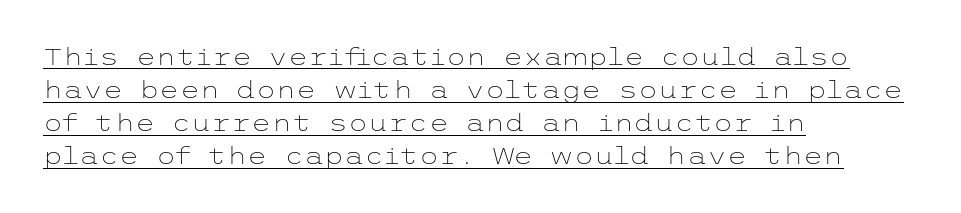
The image shows 23 px text type, upright; set left-aligned, normal line spacing (1.44x), normal letter spacing, underlined.
